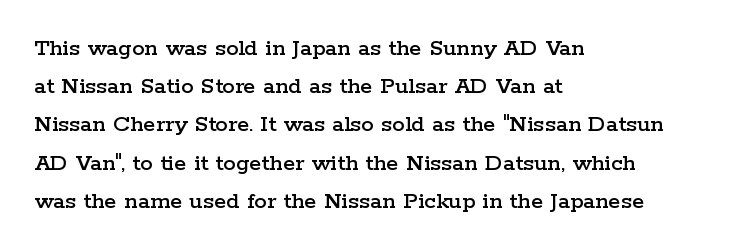
Descenders hang freely into open space. Teacher's note: observe the even left margin — that is flush-left alignment. The vertical gap from one line to the next is medium. If you drew a line through each stem, it would be perfectly vertical. The letters sit at their default tracking, neither squeezed nor spread.
